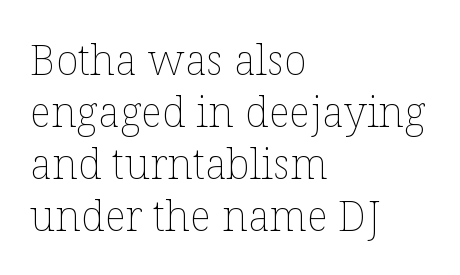
The image shows 42 px thin type, upright; set left-aligned, line spacing 1.24x, normal letter spacing, not underlined; low stroke contrast and a medium x-height.
